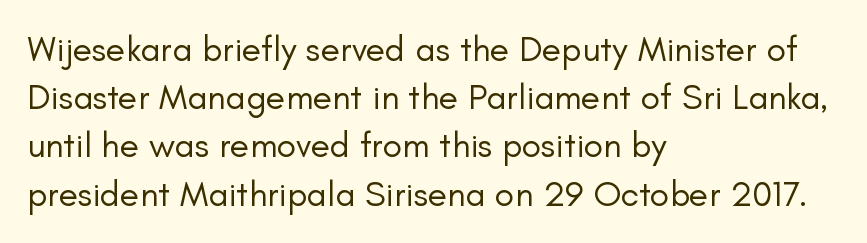
Glyph-to-glyph distance matches everyday printed text. A typesetter would label this face a sans. Quick note: underline off. The rendering uses natural spacing where letterforms have individual widths. The lines are quadded left. Horizontal bands of white between lines are of average thickness.
